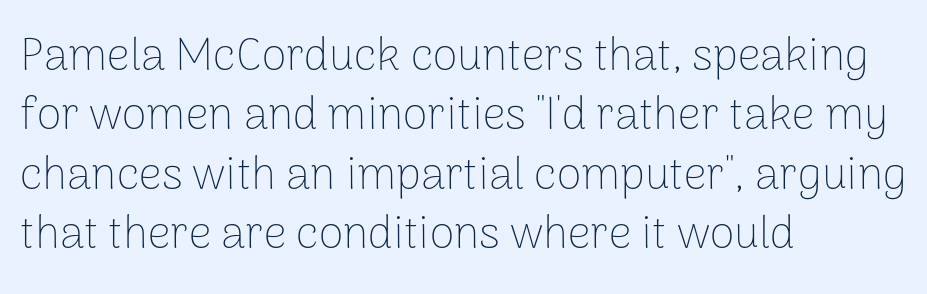
{"serif": "no", "italic": "no", "bold": "no", "weight": "thin", "width": "normal", "stroke_contrast": "low", "x_height": "medium", "monospaced": "no", "underline": "no", "align": "left", "line_spacing": "normal", "line_spacing_ratio": 1.32, "letter_spacing": "normal", "letter_spacing_em": 0.0, "glyph_px": 45}
